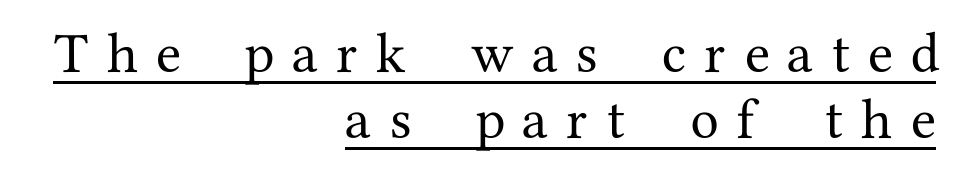
{"serif": "yes", "italic": "no", "width": "normal", "stroke_contrast": "medium", "x_height": "medium", "monospaced": "no", "underline": "yes", "align": "right", "line_spacing": "tight", "line_spacing_ratio": 1.15, "letter_spacing": "wide", "letter_spacing_em": 0.32, "glyph_px": 57}
